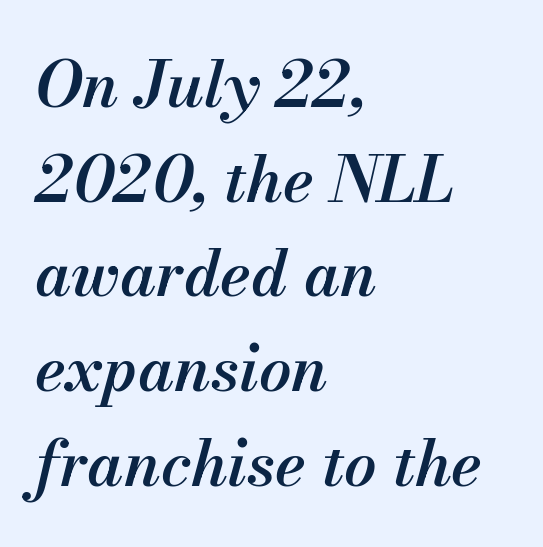
Q: Is the text bold? A: Semi-bold.
Q: Is the text italic (slanted)? A: Yes, it leans right by about 13 degrees.
Q: Is the text underlined? A: No.
Q: How is the paragraph aligned? A: Left-aligned.
Q: Is the spacing between letters normal or unusually wide? A: Normal.
Q: Is the spacing between lines tight, normal or loose? A: Normal.
Q: Width (condensed, normal, or wide)? A: Normal.
Q: Stroke contrast? A: Medium.
Q: x-height? A: Small.
Q: Monospaced? A: No.
